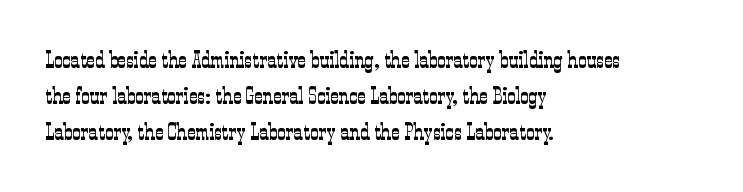
Nothing unusual about the tracking: characters are spaced as the font intends. The typesetter chose a ragged-right arrangement here. Vertical strokes here are truly vertical. In terms of leading, this rendering sits right in the middle.
